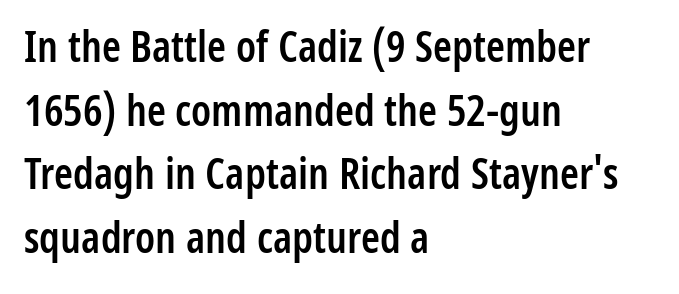
Q: Is the text bold? A: Semi-bold.
Q: Is the text italic (slanted)? A: No, it is upright.
Q: Is the typeface a serif or a sans-serif typeface? A: Sans-serif.
Q: Is the text underlined? A: No.
Q: How is the paragraph aligned? A: Left-aligned.
Q: Is the spacing between letters normal or unusually wide? A: Normal.
Q: Is the spacing between lines tight, normal or loose? A: Normal.
Q: Width (condensed, normal, or wide)? A: Condensed.
Q: Stroke contrast? A: Low.
Q: x-height? A: Medium.
Q: Monospaced? A: No.
